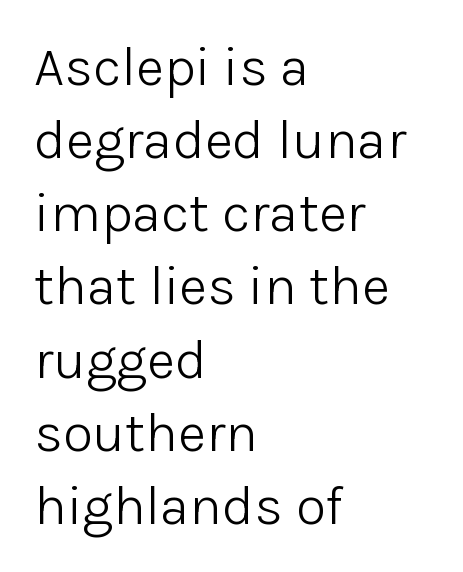
{"serif": "no", "italic": "no", "bold": "no", "weight": "light", "width": "normal", "stroke_contrast": "low", "x_height": "medium", "monospaced": "no", "underline": "no", "align": "left", "line_spacing": "normal", "line_spacing_ratio": 1.33, "letter_spacing": "normal", "letter_spacing_em": 0.0, "glyph_px": 55}
